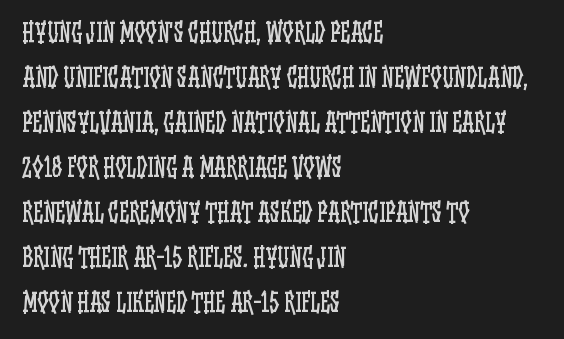
Q: Is the text bold? A: No.
Q: Is the text italic (slanted)? A: No, it is upright.
Q: Is the text underlined? A: No.
Q: How is the paragraph aligned? A: Left-aligned.
Q: Is the spacing between letters normal or unusually wide? A: Normal.
